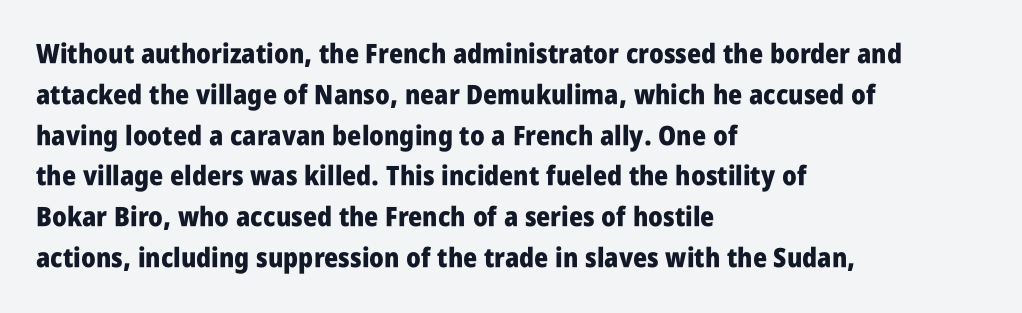
This is the regular roman posture of the typeface. Regarding leading, the lines here are spaced in the standard way. Heft: maximum for text — a bold. The specimen omits any rule beneath the text block's lines.
